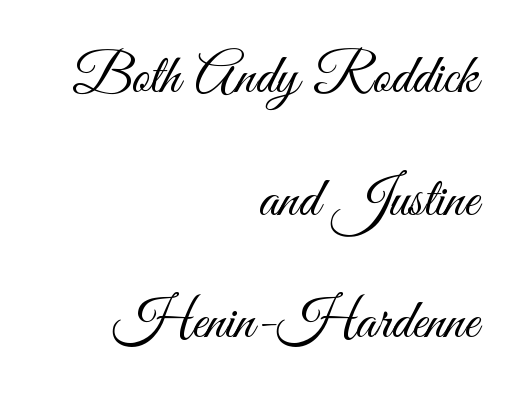
The image shows 57 px light, condensed sans-serif type; set right-aligned, loose line spacing (2.15x), normal letter spacing, not underlined; medium stroke contrast and a small x-height.
